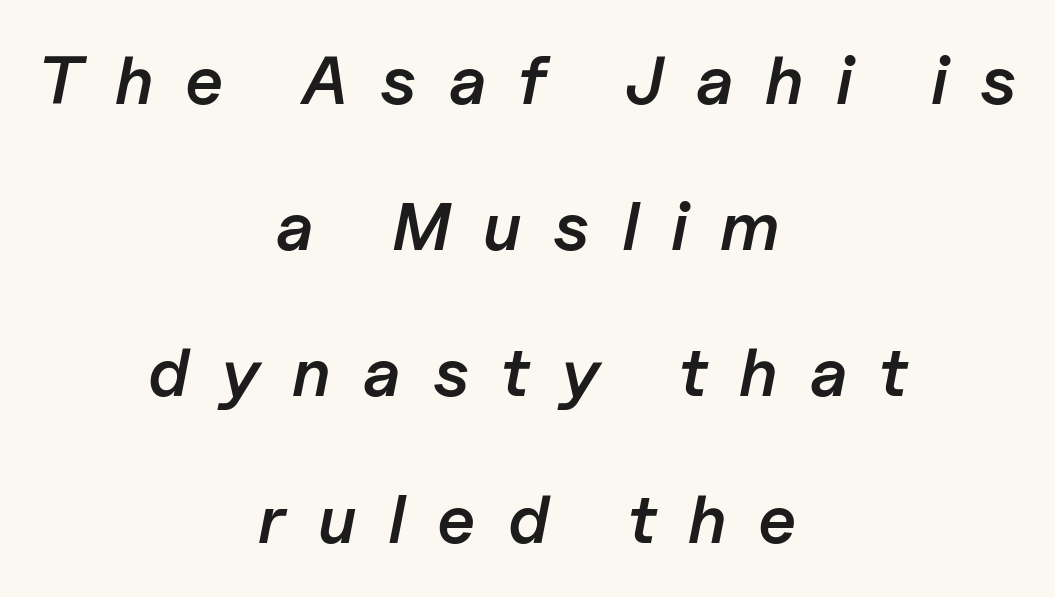
Line starts and ends both wander, symmetrically. In terms of posture, this sample is oblique. Here the designer chose a conventional face with non-uniform glyph widths. The characters look somewhat weighty, a semibold short of true bold. You could fit nearly another row in the gap between these rows. No word sits above an underline.
